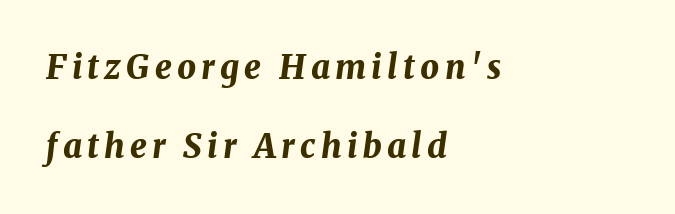
Q: Is the text bold? A: Yes.
Q: Is the text italic (slanted)? A: Yes, it leans right by about 8 degrees.
Q: Is the text underlined? A: No.
Q: How is the paragraph aligned? A: Left-aligned.
Q: Is the spacing between lines tight, normal or loose? A: Loose.
Q: Width (condensed, normal, or wide)? A: Normal.
Q: Stroke contrast? A: Medium.
Q: x-height? A: Medium.
Q: Monospaced? A: No.
